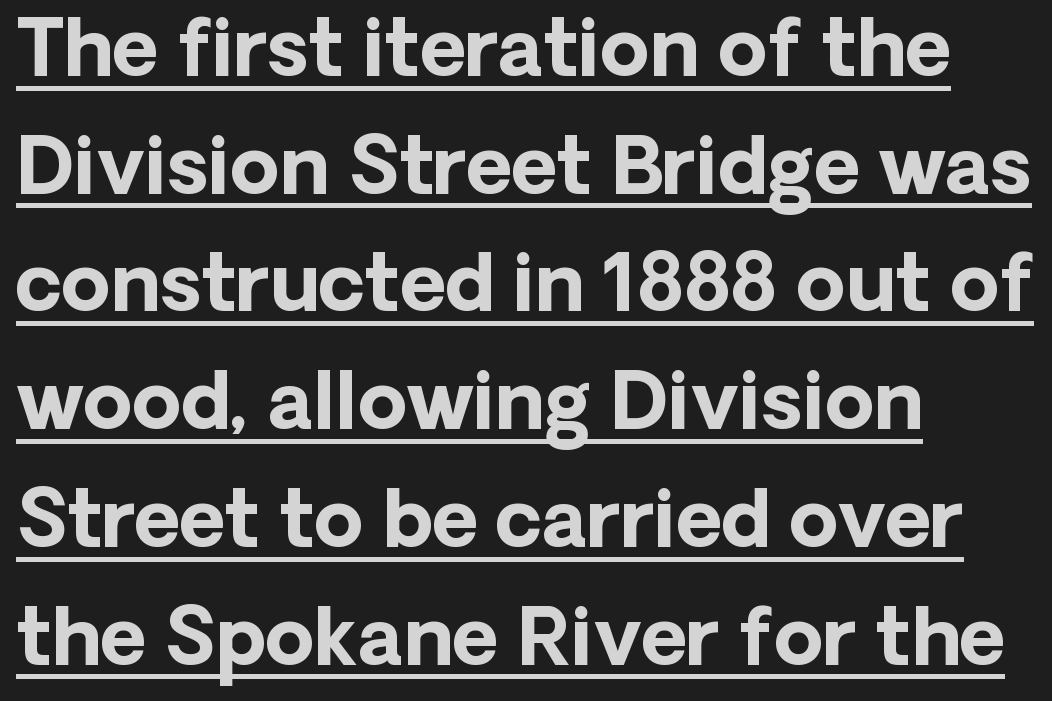
Compared with undecorated copy, this sample adds a rule below the words. These lines were composed using upright roman letters. These lines are composed in type without serifs. Weight check: bold — yes, fully. Note the varied advance widths — an 'i' is clearly narrower than an 'm'. The tracking reads as untouched default to a designer's eye.
